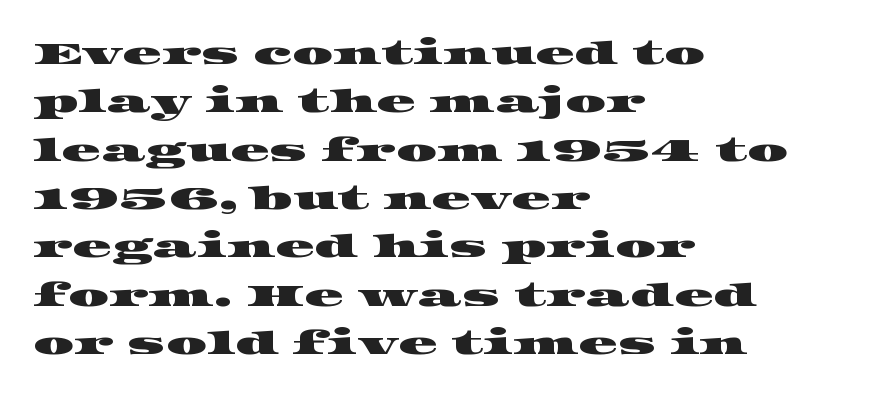
{"serif": "yes", "width": "wide", "stroke_contrast": "high", "x_height": "large", "monospaced": "no", "underline": "no", "align": "left", "line_spacing": "normal", "line_spacing_ratio": 1.51, "letter_spacing": "normal", "letter_spacing_em": 0.0, "glyph_px": 32}
